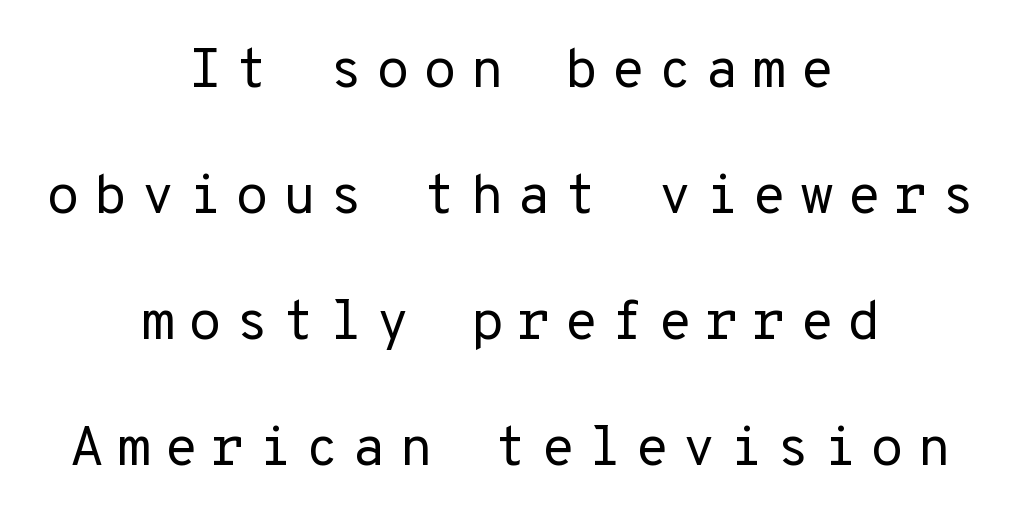
{"serif": "no", "italic": "no", "bold": "no", "weight": "regular", "width": "normal", "stroke_contrast": "low", "x_height": "medium", "monospaced": "yes", "underline": "no", "align": "center", "line_spacing": "loose", "line_spacing_ratio": 2.29, "letter_spacing": "wide", "letter_spacing_em": 0.24, "glyph_px": 55}
